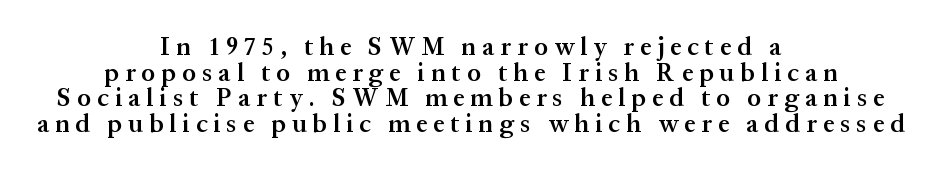
The image shows 25 px text type, upright; set centered, tight line spacing (1.03x), unusually wide letter spacing (+0.25 em), not underlined.
